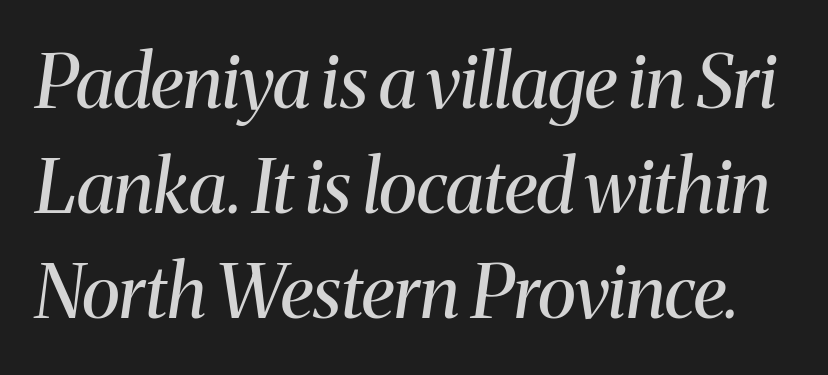
{"serif": "yes", "italic": "yes", "lean": "right", "slant_degrees": 8, "bold": "no", "weight": "regular", "width": "normal", "stroke_contrast": "medium", "x_height": "medium", "monospaced": "no", "underline": "no", "line_spacing": "normal", "line_spacing_ratio": 1.42, "letter_spacing": "normal", "letter_spacing_em": 0.0, "glyph_px": 74}
